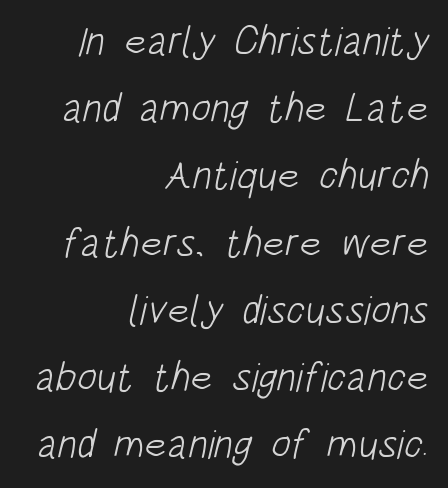
The passage shown is not bold in any degree. The designer left line spacing at the default. How are the letters spaced? Ordinarily, with no added tracking. If you drew a ruler down the right edge, every line would touch it. Has an underline been added? It has not.
